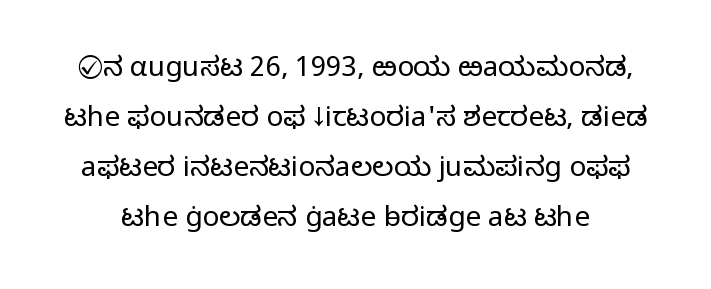
The image shows 28 px light sans-serif type, upright; set line spacing 1.79x, normal letter spacing, not underlined; low stroke contrast and a medium x-height.
